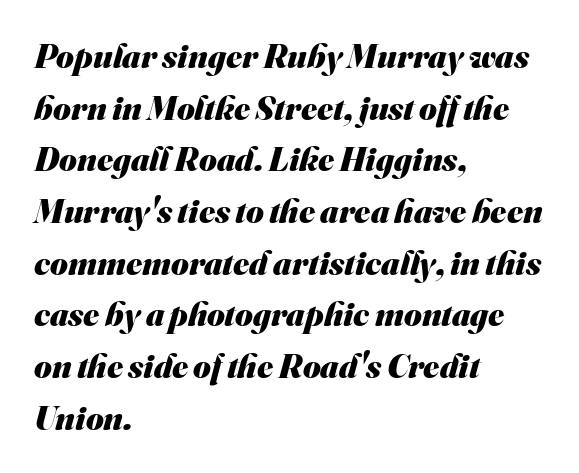
Q: Is the text bold? A: Yes.
Q: Is the typeface a serif or a sans-serif typeface? A: Sans-serif.
Q: Is the text underlined? A: No.
Q: How is the paragraph aligned? A: Left-aligned.
Q: Is the spacing between letters normal or unusually wide? A: Normal.
Q: Is the spacing between lines tight, normal or loose? A: Normal.
Q: Width (condensed, normal, or wide)? A: Normal.
Q: Stroke contrast? A: Medium.
Q: x-height? A: Small.
Q: Monospaced? A: No.
